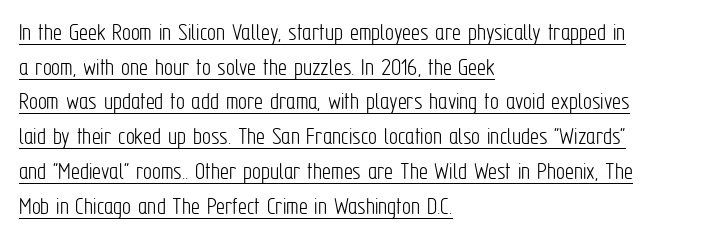
{"italic": "no", "bold": "no", "underline": "yes", "align": "left", "line_spacing": "normal", "line_spacing_ratio": 1.39, "letter_spacing": "normal", "letter_spacing_em": 0.0, "glyph_px": 25}
